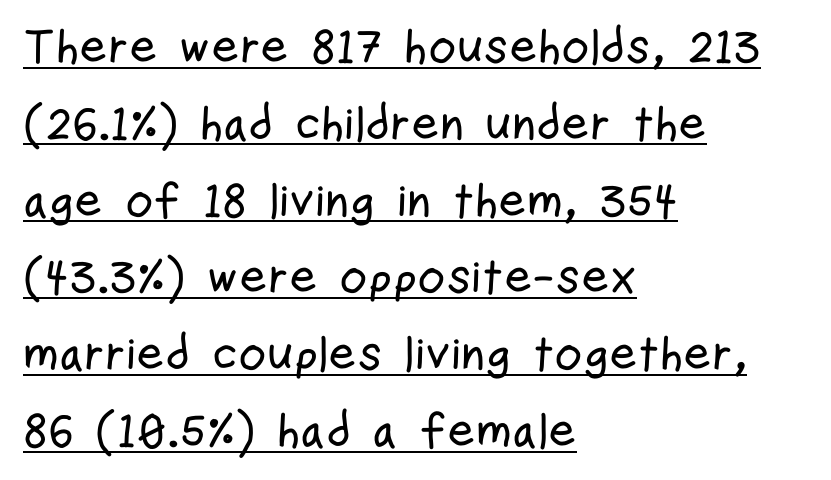
In terms of letterspacing, this is plain default setting. Is this a sans? Yes — the strokes have no serifs. The lettering holds an erect, upright posture throughout. Is there much room between lines? A standard amount, neither cramped nor airy. You can see a thin bar hugging the bottom of the glyphs.
